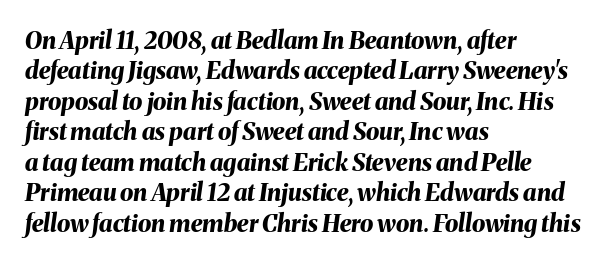
{"italic": "yes", "lean": "right", "slant_degrees": 8, "bold": "yes", "underline": "no", "align": "left", "line_spacing": "normal", "line_spacing_ratio": 1.27, "letter_spacing": "normal", "letter_spacing_em": 0.0, "glyph_px": 24}
